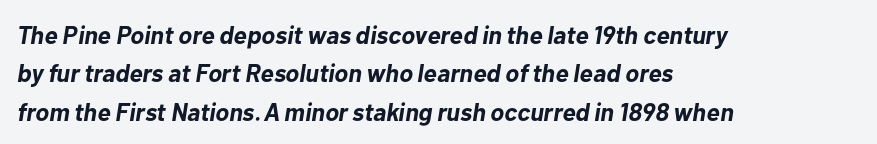
On the weight axis this lands at bold, roughly 700. Quick note: italic. Whoever set this chose a conventional vertical rhythm. The space directly below the letters is spotless.
